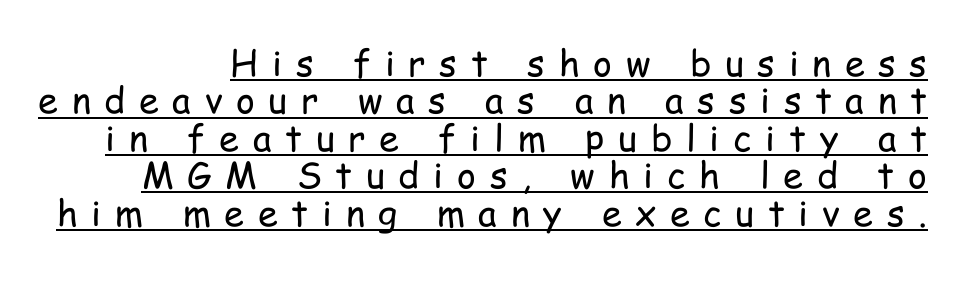
The image shows 36 px regular-weight, condensed sans-serif type, upright; set tight line spacing (1.04x), unusually wide letter spacing (+0.38 em), underlined; low stroke contrast and a medium x-height.
